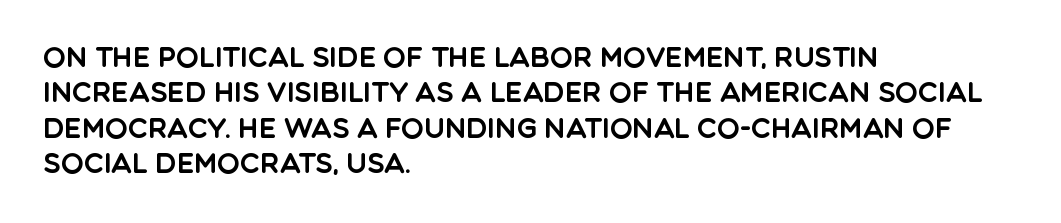
Q: Is the text italic (slanted)? A: No, it is upright.
Q: Is the text underlined? A: No.
Q: How is the paragraph aligned? A: Left-aligned.
Q: Is the spacing between letters normal or unusually wide? A: Normal.
Q: Is the spacing between lines tight, normal or loose? A: Normal.
